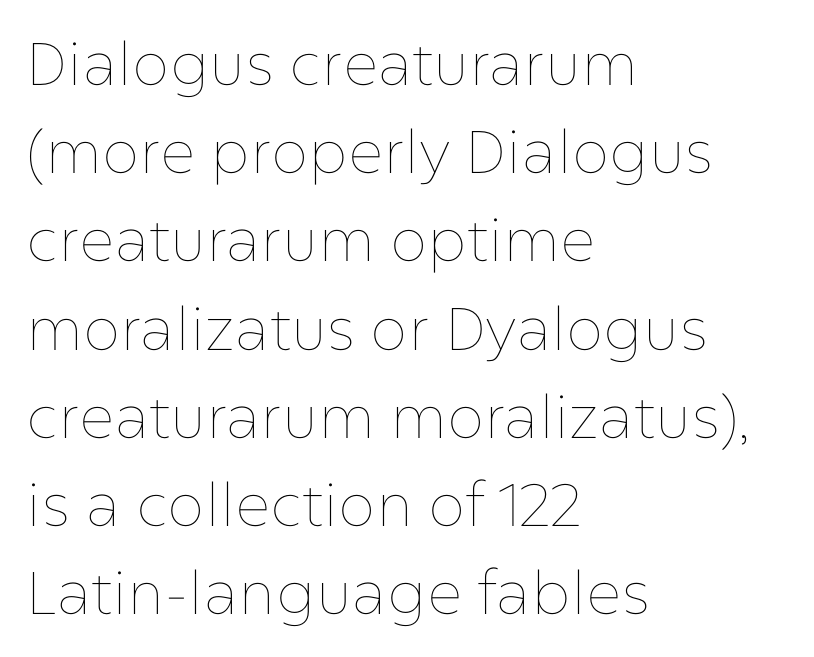
Q: Is the text bold? A: No.
Q: Is the text italic (slanted)? A: No, it is upright.
Q: Is the text underlined? A: No.
Q: How is the paragraph aligned? A: Left-aligned.
Q: Is the spacing between letters normal or unusually wide? A: Normal.
Q: Is the spacing between lines tight, normal or loose? A: Normal.
Q: Width (condensed, normal, or wide)? A: Normal.
Q: Stroke contrast? A: Low.
Q: x-height? A: Medium.
Q: Monospaced? A: No.
